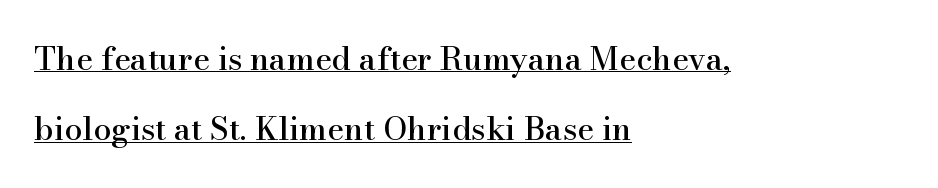
Reading down the column, the eye jumps a long way to each next line. Looks like someone drew a line under every word here. Do the characters align in a grid? No, the font is proportional. Unlike italic type, these characters show no tilt at all. Visually the block forms a straight wall on the left and a jagged coastline on the right.
